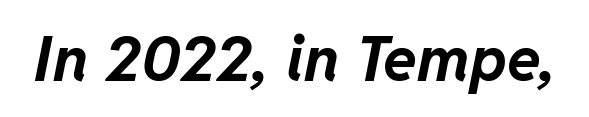
The type is set solid horizontally, with unmodified tracking. The letters are slanted; this is an italic face. Typographic density is high because the face is bold. Varying glyph widths throughout — classic text-font behaviour. The string is rendered with underlining switched off.
